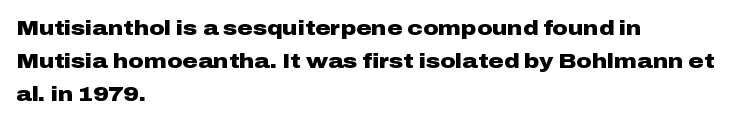
The image shows 21 px bold type, upright; set left-aligned, normal line spacing (1.58x), normal letter spacing, not underlined.
